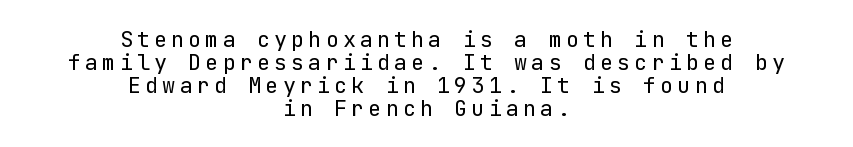
{"italic": "no", "bold": "no", "underline": "no", "align": "center", "line_spacing": "tight", "line_spacing_ratio": 1.04, "glyph_px": 22}
